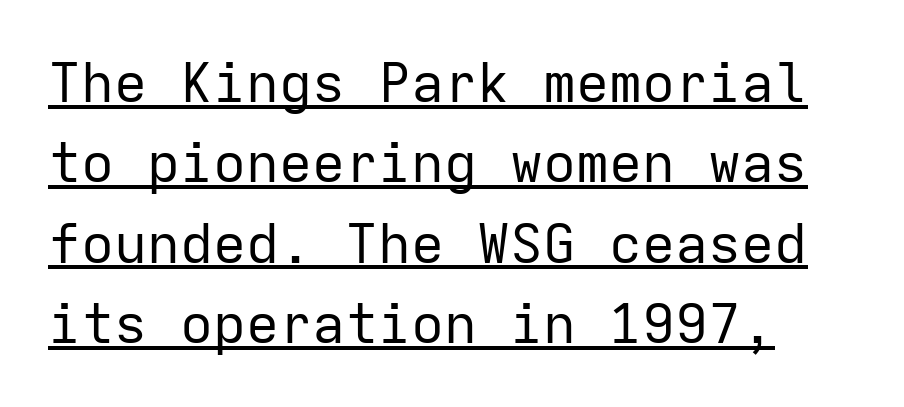
The image shows 55 px regular-weight sans-serif type, upright, monospaced; set left-aligned, normal line spacing (1.46x), normal letter spacing, underlined; low stroke contrast and a medium x-height.
